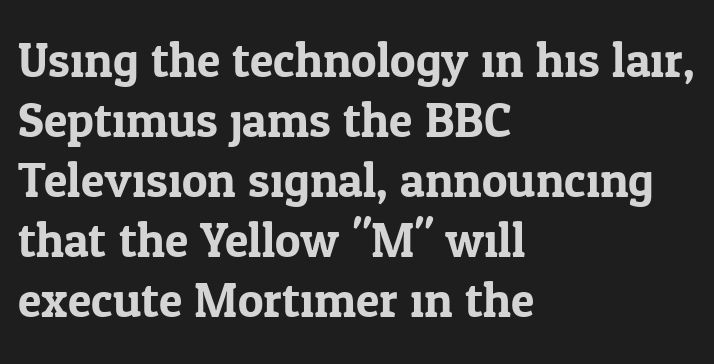
Looks like regular typesetting: each glyph gets only the width it needs. No italicization has been applied; the sample stays upright. Short and long lines alike share a common starting point at left. Typographically, this falls in the serif category.
